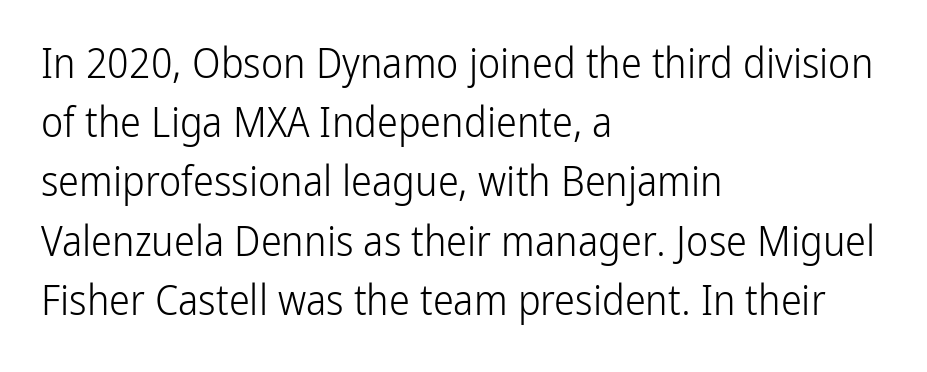
{"serif": "no", "italic": "no", "bold": "no", "weight": "light", "width": "condensed", "stroke_contrast": "low", "x_height": "medium", "monospaced": "no", "underline": "no", "align": "left", "line_spacing": "normal", "line_spacing_ratio": 1.41, "letter_spacing": "normal", "letter_spacing_em": 0.0, "glyph_px": 42}
